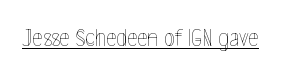
The letterforms sit at book weight or below. Posture: upright roman. Here the glyphs are tracked normally, forming tight word shapes. The words here are underlined.
